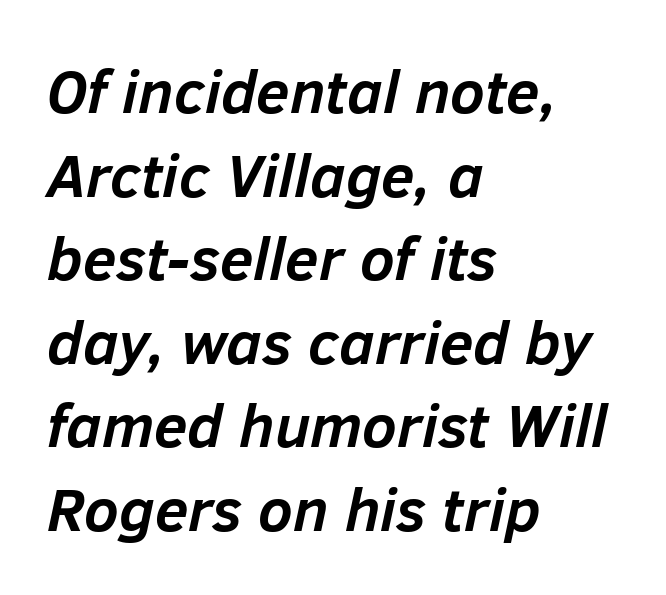
The image shows 61 px semibold type, italic (leaning right); set left-aligned, normal line spacing (1.37x), normal letter spacing, not underlined; low stroke contrast and a medium x-height.
